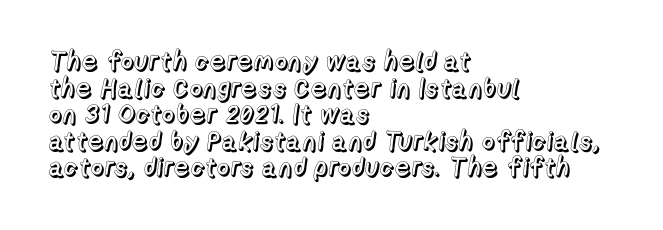
Q: Is the text italic (slanted)? A: Yes.
Q: Is the text underlined? A: No.
Q: How is the paragraph aligned? A: Left-aligned.
Q: Is the spacing between letters normal or unusually wide? A: Normal.
Q: Is the spacing between lines tight, normal or loose? A: Tight.
